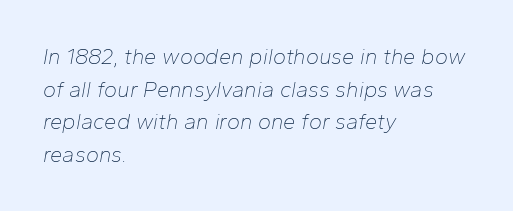
{"italic": "yes", "lean": "right", "slant_degrees": 10, "bold": "no", "underline": "no", "align": "left", "line_spacing": "normal", "line_spacing_ratio": 1.48, "letter_spacing": "normal", "letter_spacing_em": 0.0, "glyph_px": 22}
